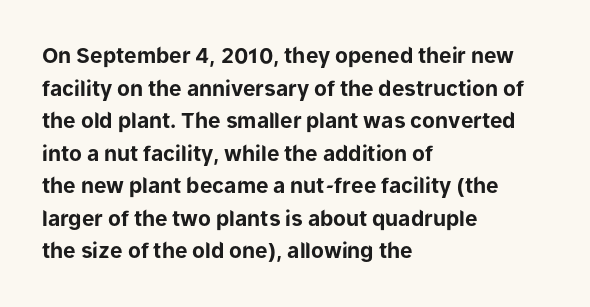
The rendering anchors every line to the left-hand side. In terms of posture, this sample is upright. This sample uses plain, unmodified letter spacing. The gap between lines stays unmarked.
